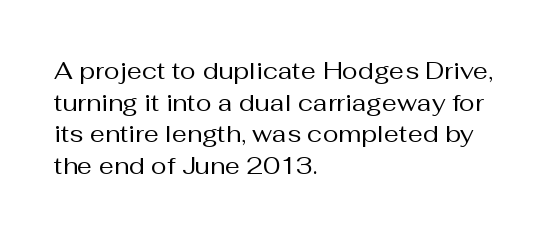
Q: Is the text bold? A: No.
Q: Is the text italic (slanted)? A: No, it is upright.
Q: Is the text underlined? A: No.
Q: How is the paragraph aligned? A: Left-aligned.
Q: Is the spacing between letters normal or unusually wide? A: Normal.
Q: Is the spacing between lines tight, normal or loose? A: Normal.
